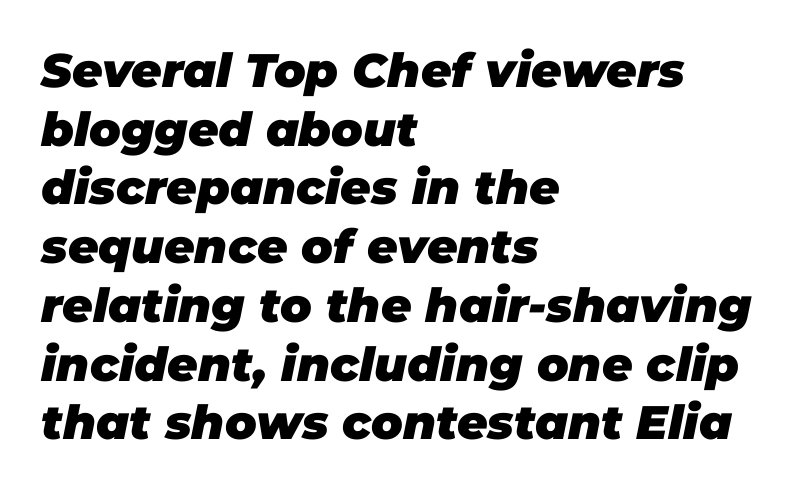
The image shows 47 px heavy type, italic (leaning right); set left-aligned, normal line spacing (1.25x), normal letter spacing, not underlined; low stroke contrast and a large x-height.
